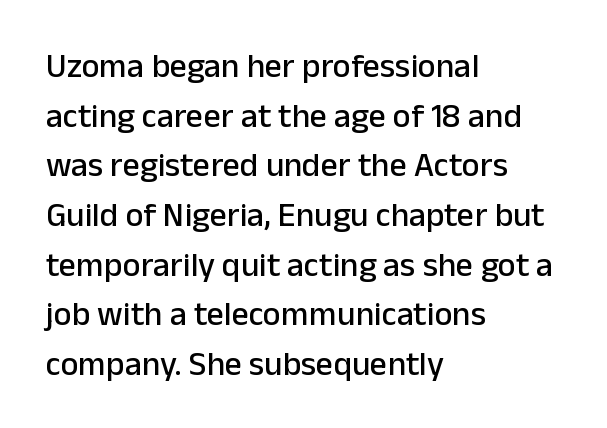
{"serif": "no", "italic": "no", "width": "normal", "stroke_contrast": "low", "x_height": "medium", "monospaced": "no", "underline": "no", "align": "left", "line_spacing": "normal", "line_spacing_ratio": 1.46, "letter_spacing": "normal", "letter_spacing_em": 0.0, "glyph_px": 34}
